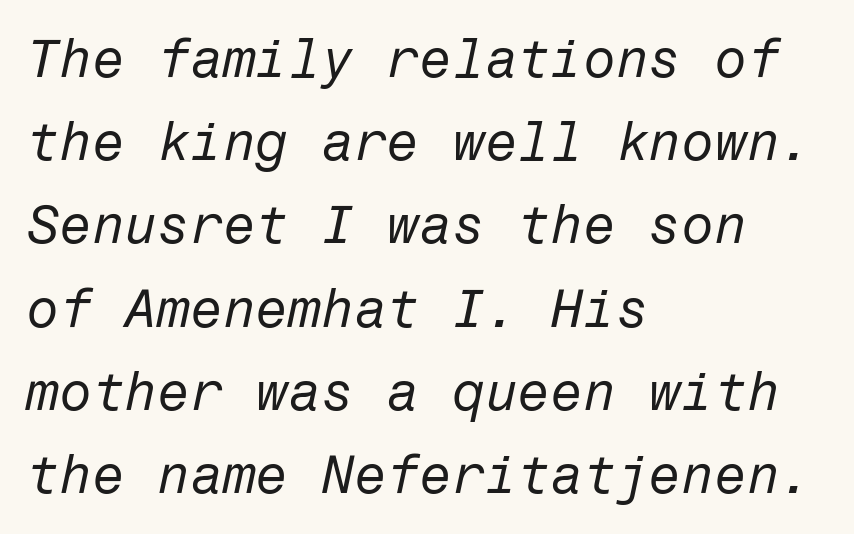
{"italic": "yes", "lean": "right", "slant_degrees": 12, "bold": "no", "weight": "regular", "width": "normal", "stroke_contrast": "low", "x_height": "medium", "underline": "no", "align": "left", "line_spacing": "normal", "line_spacing_ratio": 1.57, "letter_spacing": "normal", "letter_spacing_em": 0.0, "glyph_px": 53}
